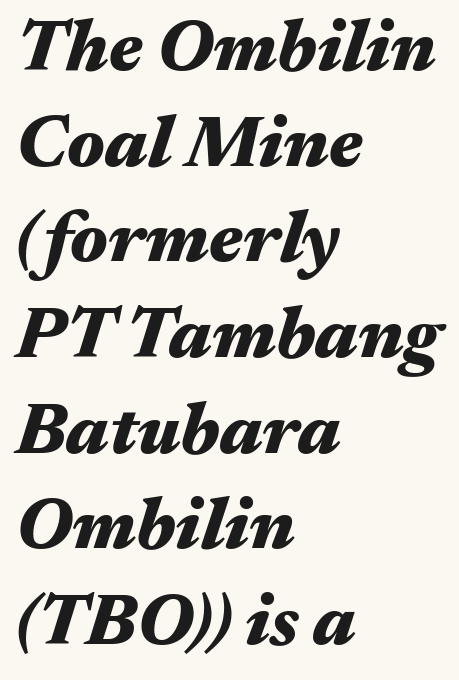
As a designer I'd log this as weight 700, bold. No extra tracking has been applied to these lines. The axis of the letterforms is tilted away from vertical. Think of a printed novel: that variable character pitch is what you see here.
